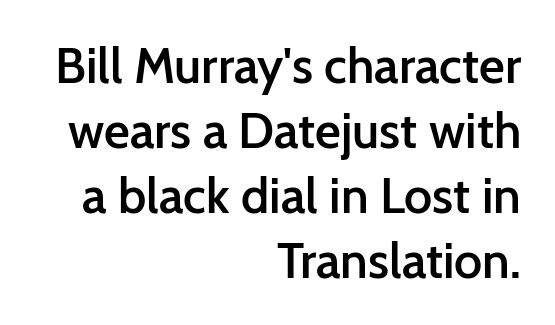
The image shows 50 px semibold sans-serif type, upright; set right-aligned, normal line spacing (1.3x), normal letter spacing, not underlined; low stroke contrast and a medium x-height.
